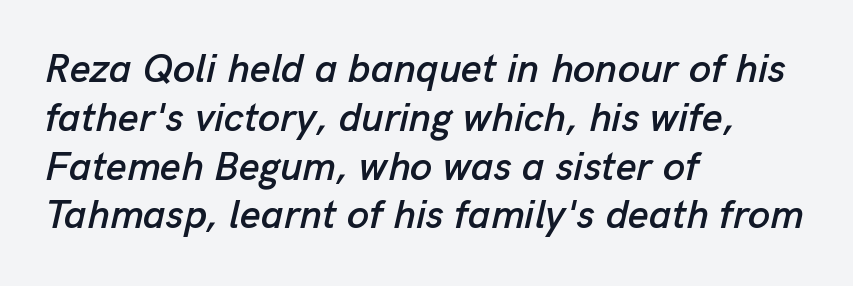
Only glyphs here, with clear space below each row. Proportional: the letters do not fall into vertical columns. Between one letter and the next there's only the usual sliver of space. Reading down the block, your eye returns to a fixed left position each line. There's an unmistakable incline to the writing here.
